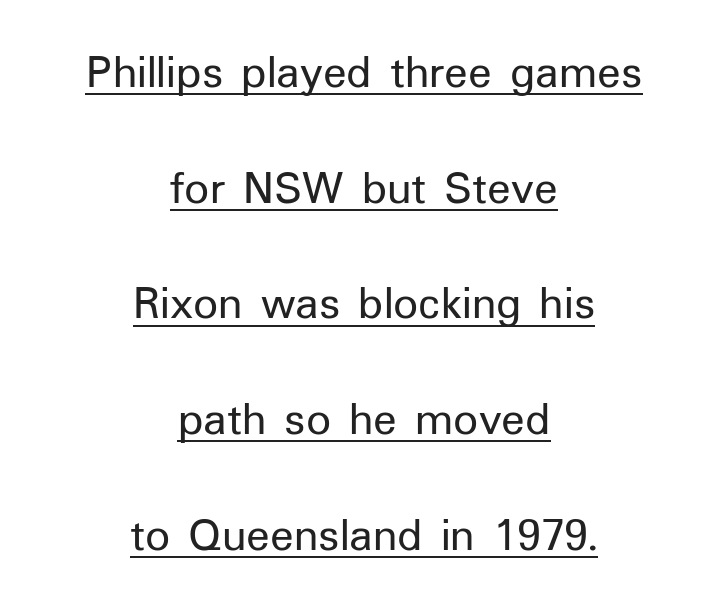
{"serif": "no", "italic": "no", "bold": "no", "weight": "regular", "width": "normal", "stroke_contrast": "low", "x_height": "medium", "monospaced": "no", "underline": "yes", "align": "center", "line_spacing": "loose", "line_spacing_ratio": 2.36, "letter_spacing": "normal", "letter_spacing_em": 0.0, "glyph_px": 49}
